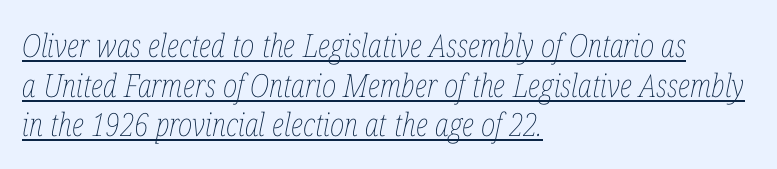
The image shows 32 px thin, condensed type, italic (leaning right); set left-aligned, line spacing 1.24x, normal letter spacing, underlined; low stroke contrast and a medium x-height.
